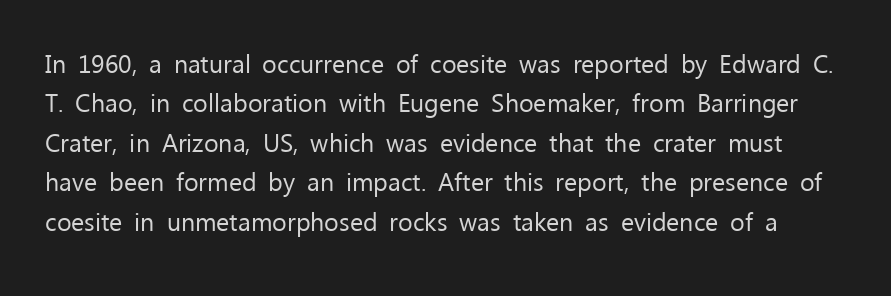
{"italic": "no", "bold": "no", "underline": "no", "line_spacing": "normal", "line_spacing_ratio": 1.58, "letter_spacing": "normal", "letter_spacing_em": 0.0, "glyph_px": 25}
